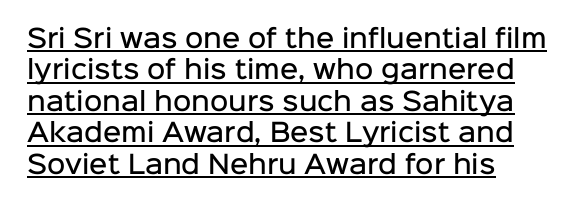
Q: Is the text bold? A: Semi-bold.
Q: Is the text italic (slanted)? A: No, it is upright.
Q: Is the text underlined? A: Yes.
Q: How is the paragraph aligned? A: Left-aligned.
Q: Is the spacing between letters normal or unusually wide? A: Normal.
Q: Is the spacing between lines tight, normal or loose? A: Normal.
